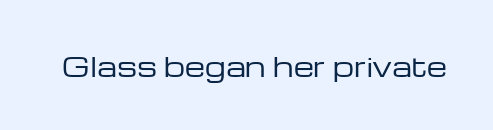
The image shows 26 px text type, upright; set normal letter spacing, not underlined.
